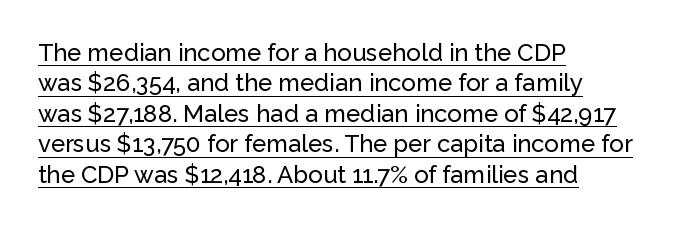
These lines stack with their left ends in a neat column. This sample uses an upright cut, with every glyph sitting square on the baseline. Glance below the letters and you will spot a drawn line. The line-height multiplier appears to be the usual default. Glyph-to-glyph distance matches everyday printed text.
